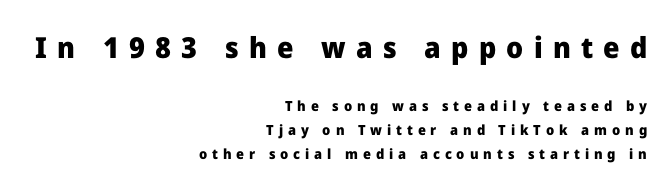
Q: Is the text bold? A: Yes.
Q: Is the text italic (slanted)? A: No, it is upright.
Q: Is the typeface a serif or a sans-serif typeface? A: Sans-serif.
Q: Is the text underlined? A: No.
Q: How is the paragraph aligned? A: Right-aligned.
Q: Is the spacing between letters normal or unusually wide? A: Unusually wide.
Q: Which block of text is set in a larger size, the first (top) or the second (bottom)? A: The first (top) one.
Q: Width (condensed, normal, or wide)? A: Normal.
Q: Stroke contrast? A: Low.
Q: x-height? A: Medium.
Q: Monospaced? A: No.
